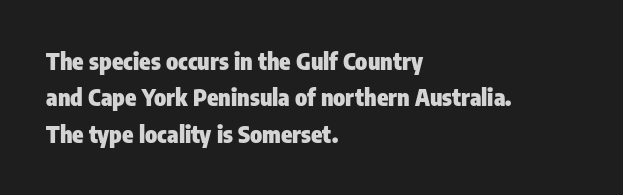
Q: Is the text bold? A: Yes.
Q: Is the text italic (slanted)? A: No, it is upright.
Q: Is the text underlined? A: No.
Q: How is the paragraph aligned? A: Left-aligned.
Q: Is the spacing between letters normal or unusually wide? A: Normal.
Q: Is the spacing between lines tight, normal or loose? A: Normal.
